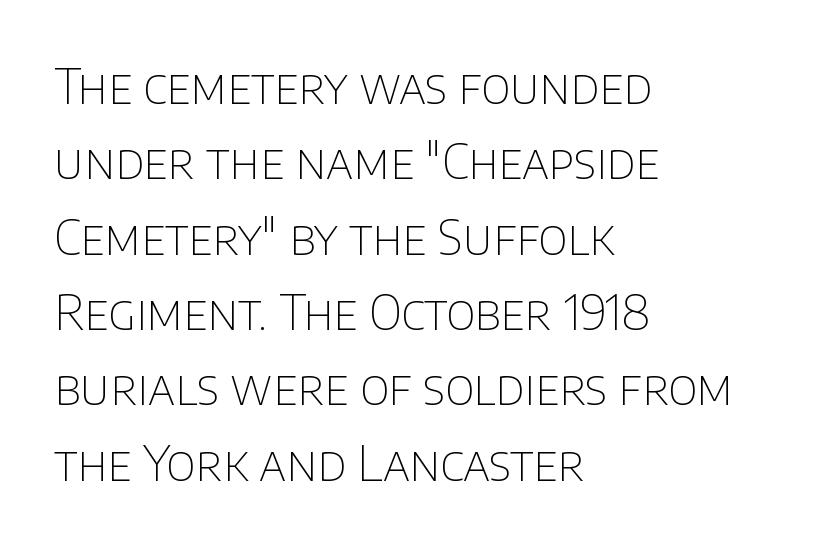
{"serif": "no", "italic": "no", "bold": "no", "weight": "thin", "width": "normal", "stroke_contrast": "low", "x_height": "large", "monospaced": "no", "underline": "no", "align": "left", "line_spacing": "normal", "line_spacing_ratio": 1.57, "letter_spacing": "normal", "letter_spacing_em": 0.0, "glyph_px": 48}
